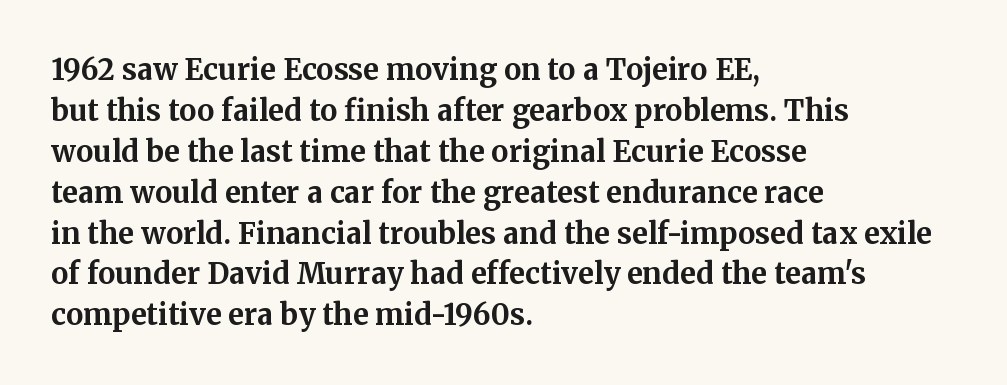
Q: Is the text bold? A: Yes.
Q: Is the text italic (slanted)? A: No, it is upright.
Q: Is the typeface a serif or a sans-serif typeface? A: Serif.
Q: Is the text underlined? A: No.
Q: How is the paragraph aligned? A: Left-aligned.
Q: Is the spacing between letters normal or unusually wide? A: Normal.
Q: Is the spacing between lines tight, normal or loose? A: Normal.
Q: Width (condensed, normal, or wide)? A: Normal.
Q: Stroke contrast? A: Medium.
Q: x-height? A: Medium.
Q: Monospaced? A: No.
